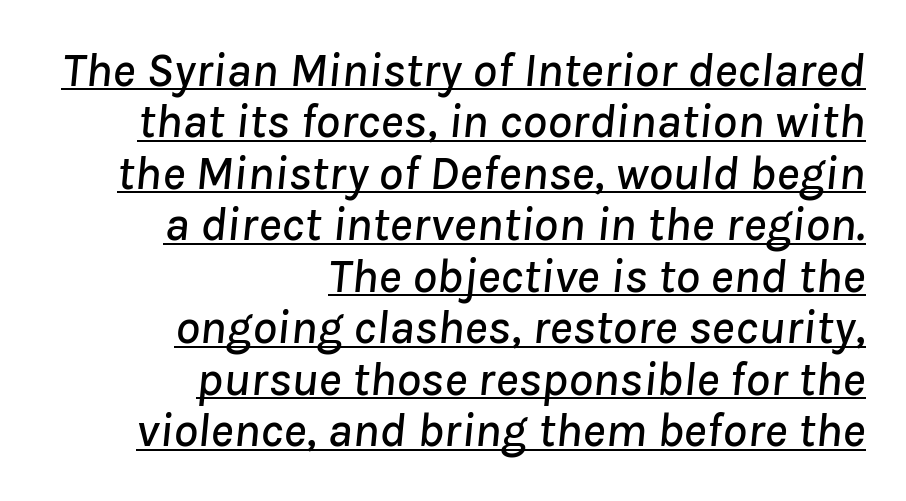
{"italic": "yes", "lean": "right", "slant_degrees": 8, "width": "normal", "stroke_contrast": "low", "x_height": "medium", "monospaced": "no", "underline": "yes", "align": "right", "line_spacing": "tight", "line_spacing_ratio": 1.05, "letter_spacing": "normal", "letter_spacing_em": 0.0, "glyph_px": 49}
